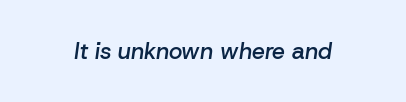
Italic? Definitely — the glyphs are oblique. Lines of text with bare space underneath. This sample uses plain, unmodified letter spacing. I'd describe the lettering as semibold — firm but not a full bold.
